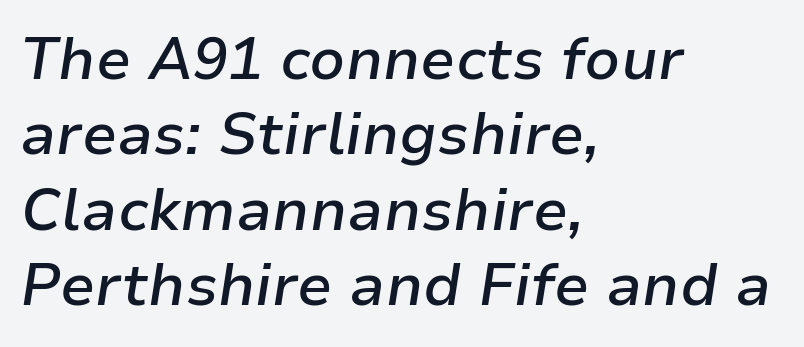
{"italic": "yes", "lean": "right", "slant_degrees": 9, "bold": "semi", "weight": "semibold", "width": "normal", "stroke_contrast": "low", "x_height": "medium", "monospaced": "no", "underline": "no", "align": "left", "line_spacing": "normal", "line_spacing_ratio": 1.3, "letter_spacing": "normal", "letter_spacing_em": 0.0, "glyph_px": 58}
